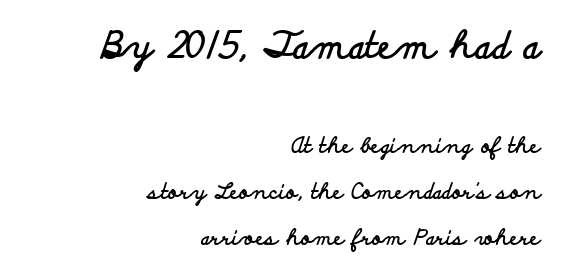
A typesetter would call this zero additional tracking. The passage shown is not underscored anywhere. The typeface chosen for these lines omits serifs. What's the leading like? Stretched, with rows far apart.
